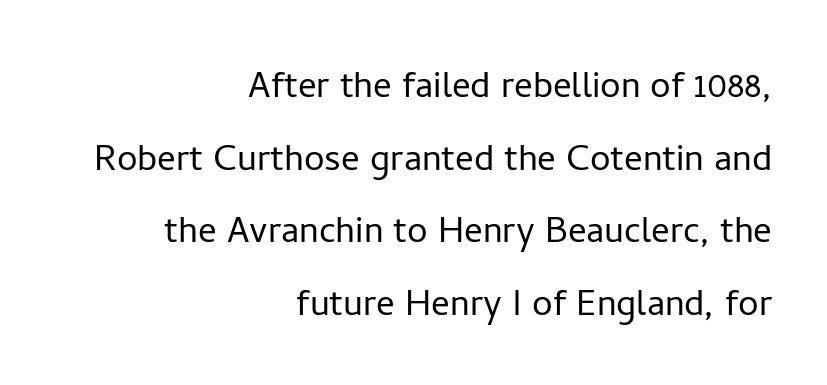
{"serif": "no", "italic": "no", "bold": "no", "weight": "light", "width": "normal", "stroke_contrast": "low", "x_height": "medium", "monospaced": "no", "underline": "no", "align": "right", "line_spacing": "normal", "line_spacing_ratio": 1.58, "letter_spacing": "normal", "letter_spacing_em": 0.0, "glyph_px": 46}
